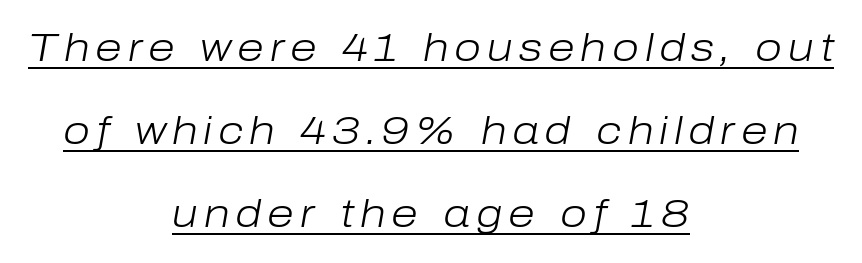
Q: Is the text bold? A: No.
Q: Is the text italic (slanted)? A: Yes, it leans right by about 10 degrees.
Q: Is the text underlined? A: Yes.
Q: How is the paragraph aligned? A: Centered.
Q: Is the spacing between lines tight, normal or loose? A: Loose.
Q: Width (condensed, normal, or wide)? A: Normal.
Q: Stroke contrast? A: Low.
Q: x-height? A: Medium.
Q: Monospaced? A: No.
